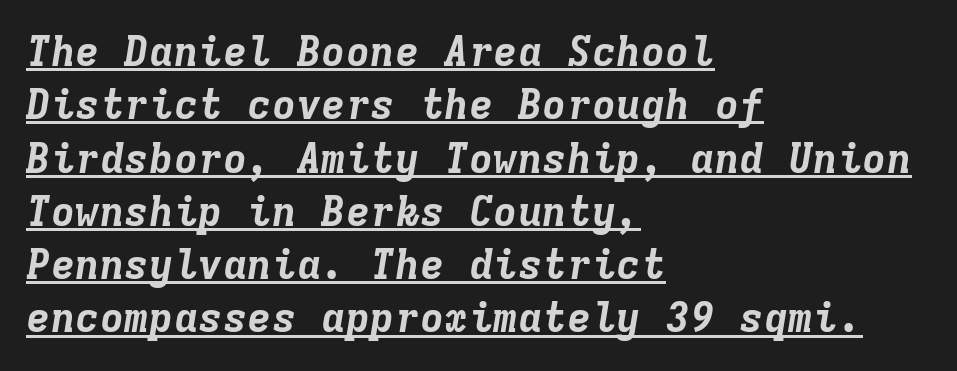
{"italic": "yes", "lean": "right", "slant_degrees": 9, "bold": "yes", "weight": "bold", "width": "normal", "stroke_contrast": "low", "x_height": "medium", "monospaced": "yes", "underline": "yes", "align": "left", "line_spacing": "normal", "line_spacing_ratio": 1.3, "letter_spacing": "normal", "letter_spacing_em": 0.0, "glyph_px": 41}
